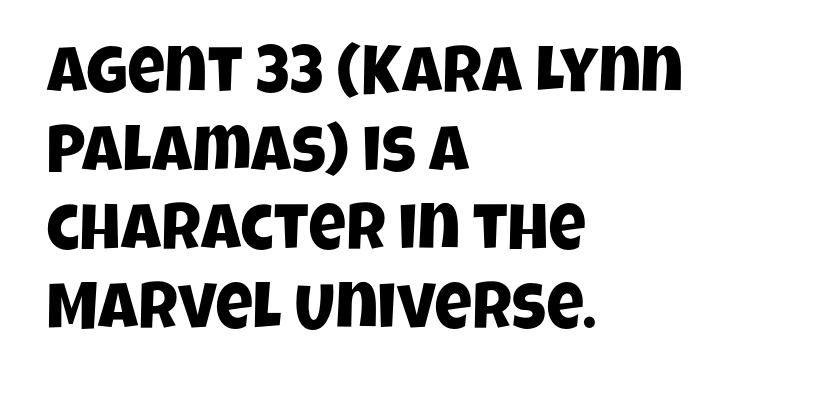
{"serif": "no", "width": "condensed", "stroke_contrast": "low", "x_height": "large", "monospaced": "no", "underline": "no", "align": "left", "line_spacing_ratio": 1.21, "letter_spacing": "normal", "letter_spacing_em": 0.0, "glyph_px": 65}
